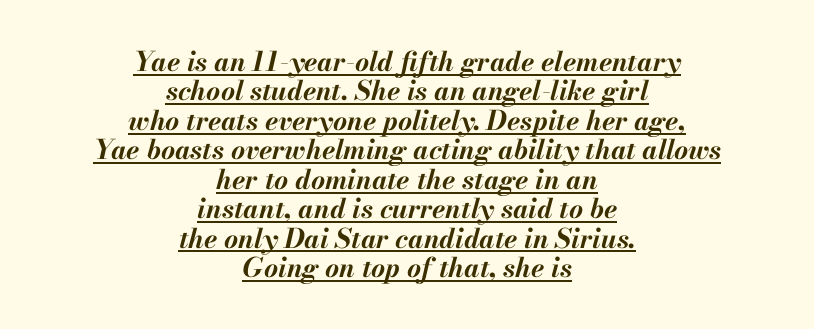
{"italic": "yes", "lean": "right", "slant_degrees": 13, "bold": "yes", "underline": "yes", "align": "center", "line_spacing": "tight", "line_spacing_ratio": 1.09, "letter_spacing": "normal", "letter_spacing_em": 0.0, "glyph_px": 27}
